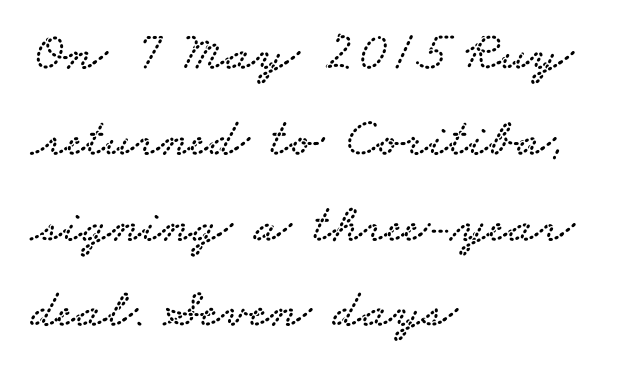
These lines are rendered in a variable-pitch font. Regarding leading, the lines here are spaced in the standard way. Students, note that the glyphs here touch the page at normal intervals.
